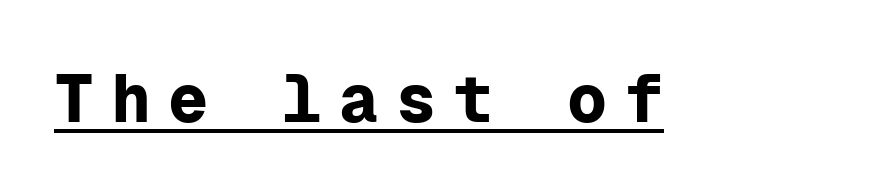
The image shows 67 px bold sans-serif type, upright, monospaced; set unusually wide letter spacing (+0.25 em), underlined; low stroke contrast and a medium x-height.
